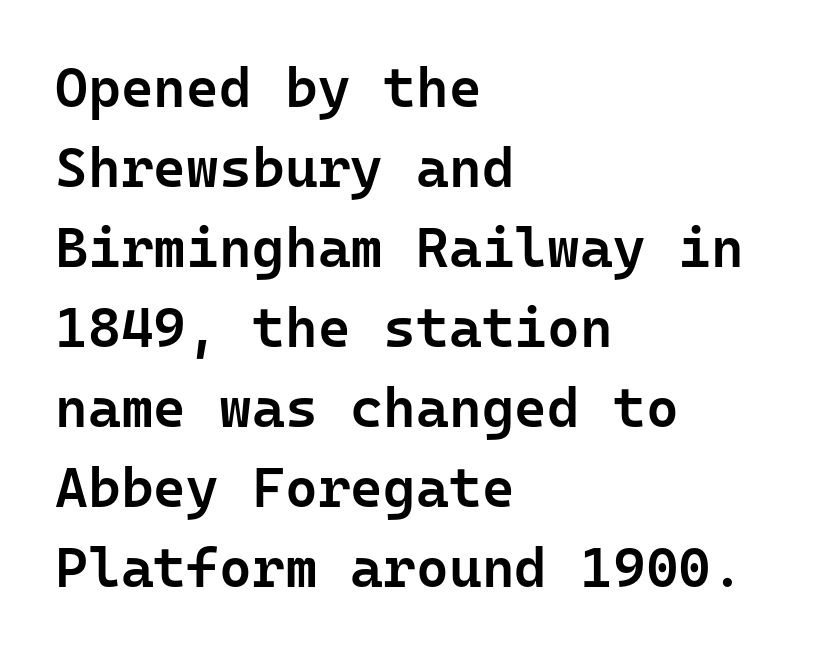
The image shows 56 px semibold sans-serif type, upright, monospaced; set left-aligned, normal line spacing (1.43x), normal letter spacing, not underlined; low stroke contrast and a medium x-height.
